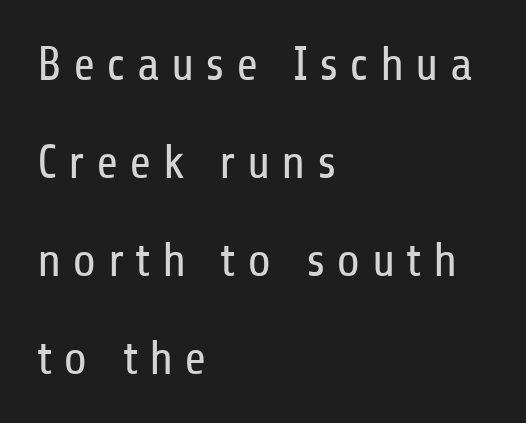
The image shows 48 px regular-weight, condensed sans-serif type, upright; set left-aligned, loose line spacing (2.04x), unusually wide letter spacing (+0.23 em), not underlined; low stroke contrast and a medium x-height.
